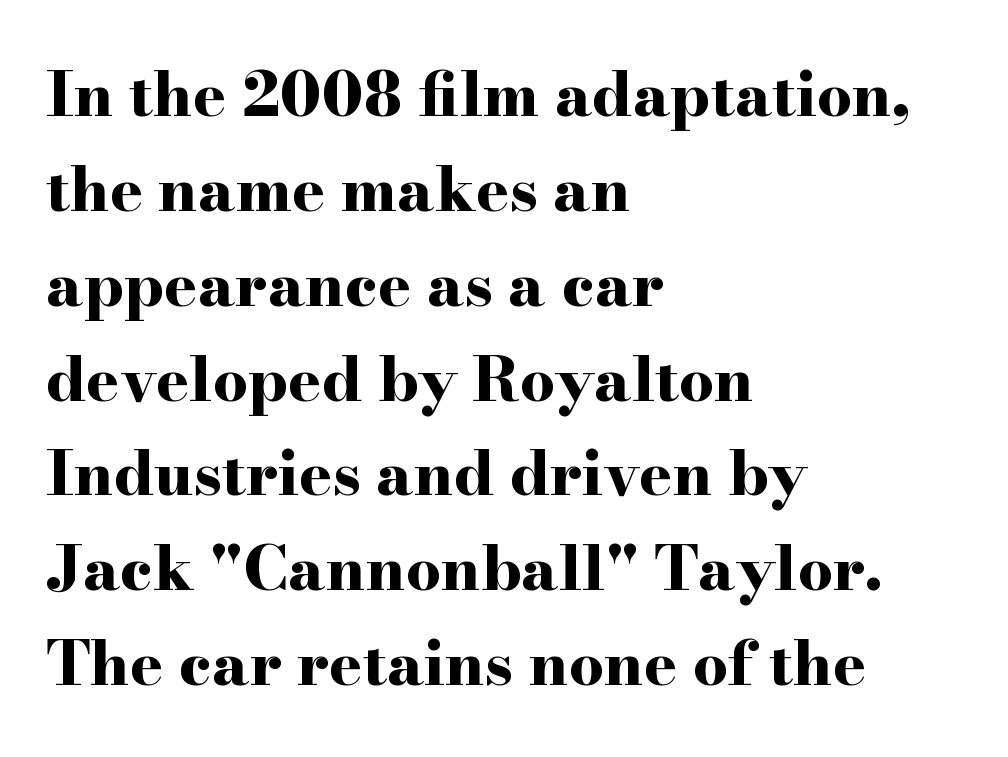
Q: Is the text bold? A: Yes.
Q: Is the text italic (slanted)? A: No, it is upright.
Q: Is the typeface a serif or a sans-serif typeface? A: Serif.
Q: Is the text underlined? A: No.
Q: How is the paragraph aligned? A: Left-aligned.
Q: Is the spacing between letters normal or unusually wide? A: Normal.
Q: Is the spacing between lines tight, normal or loose? A: Normal.
Q: Width (condensed, normal, or wide)? A: Wide.
Q: Stroke contrast? A: High.
Q: x-height? A: Small.
Q: Monospaced? A: No.
